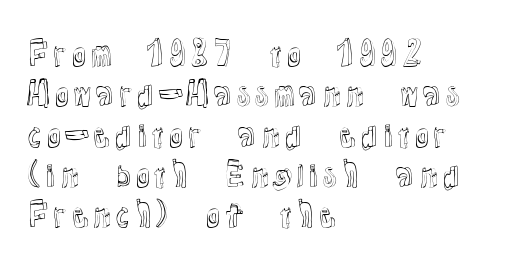
Q: Is the text italic (slanted)? A: No, it is upright.
Q: Is the text underlined? A: No.
Q: How is the paragraph aligned? A: Left-aligned.
Q: Is the spacing between letters normal or unusually wide? A: Normal.
Q: Is the spacing between lines tight, normal or loose? A: Normal.
Q: Width (condensed, normal, or wide)? A: Normal.
Q: x-height? A: Medium.
Q: Monospaced? A: No.
